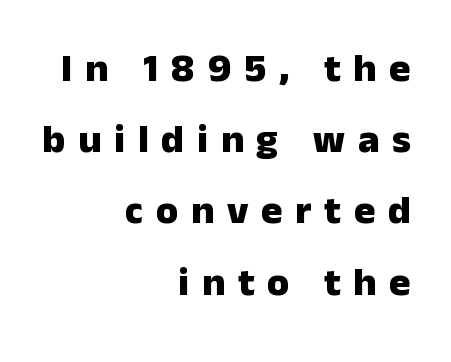
The image shows 40 px heavy sans-serif type, upright; set right-aligned, line spacing 1.78x, unusually wide letter spacing (+0.32 em), not underlined; low stroke contrast and a medium x-height.
